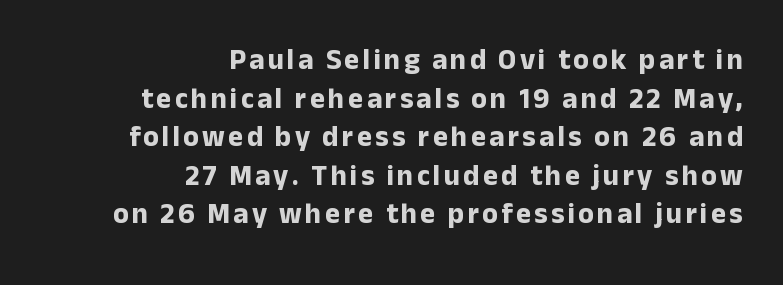
{"serif": "no", "italic": "no", "bold": "yes", "weight": "bold", "width": "normal", "stroke_contrast": "low", "x_height": "medium", "monospaced": "no", "underline": "no", "align": "right", "line_spacing": "normal", "line_spacing_ratio": 1.33, "glyph_px": 29}
